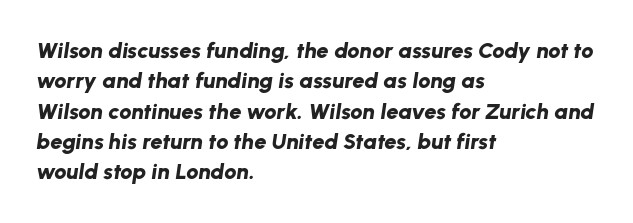
Horizontal alignment here is leftward, the default for most running prose. Italic: yes, the glyphs are oblique. Beneath every word, the page is bare. Words appear dense and cohesive because spacing is normal. These lines carry a lot of weight — the face is fully bold. A normal amount of white space separates one row of letters from the next.
